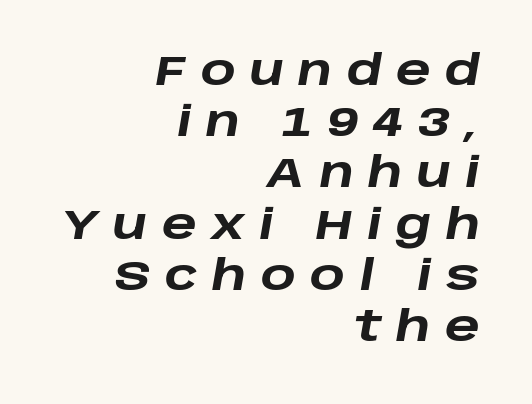
Regular leading. What stands out about the letter spacing? Its width — letters are far apart. The typography opts for an oblique posture over an upright one. One-word summary of the alignment: right. No word sits above an underline.
